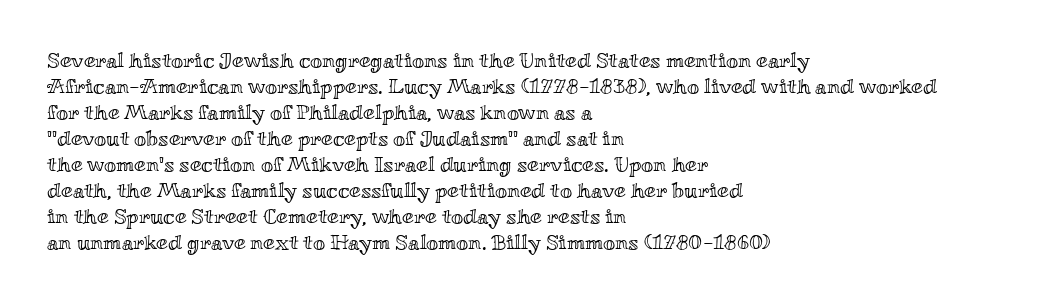
{"italic": "no", "underline": "no", "align": "left", "line_spacing_ratio": 1.24, "letter_spacing": "normal", "letter_spacing_em": 0.0, "glyph_px": 21}
